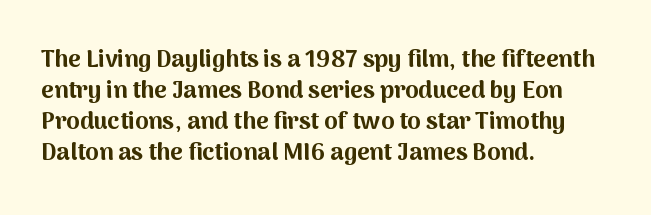
Q: Is the text bold? A: Yes.
Q: Is the text italic (slanted)? A: No, it is upright.
Q: Is the text underlined? A: No.
Q: How is the paragraph aligned? A: Left-aligned.
Q: Is the spacing between letters normal or unusually wide? A: Normal.
Q: Is the spacing between lines tight, normal or loose? A: Normal.
